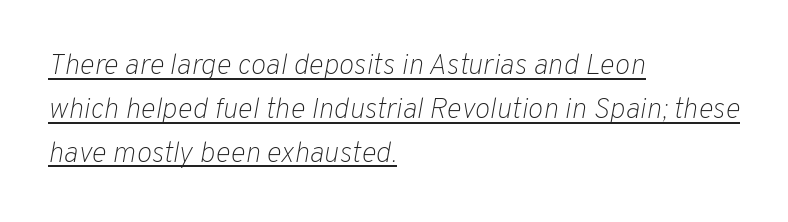
Q: Is the text bold? A: No.
Q: Is the text italic (slanted)? A: Yes, it leans right by about 10 degrees.
Q: Is the text underlined? A: Yes.
Q: How is the paragraph aligned? A: Left-aligned.
Q: Is the spacing between letters normal or unusually wide? A: Normal.
Q: Is the spacing between lines tight, normal or loose? A: Normal.
Q: Width (condensed, normal, or wide)? A: Normal.
Q: Stroke contrast? A: Low.
Q: x-height? A: Medium.
Q: Monospaced? A: No.
